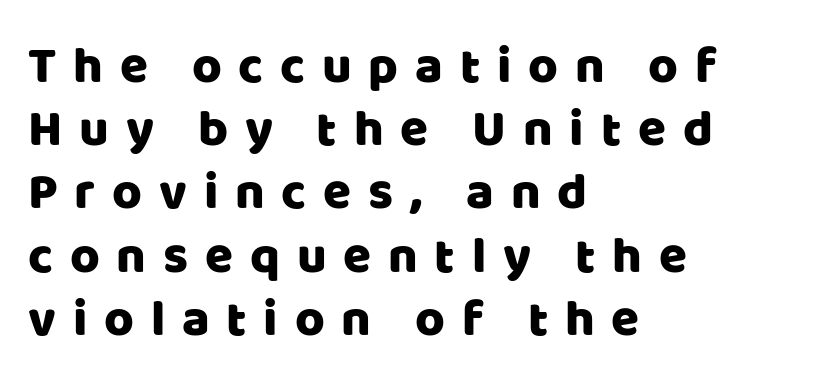
The image shows 51 px sans-serif type, upright; set left-aligned, line spacing 1.24x, unusually wide letter spacing (+0.33 em), not underlined; low stroke contrast and a large x-height.
